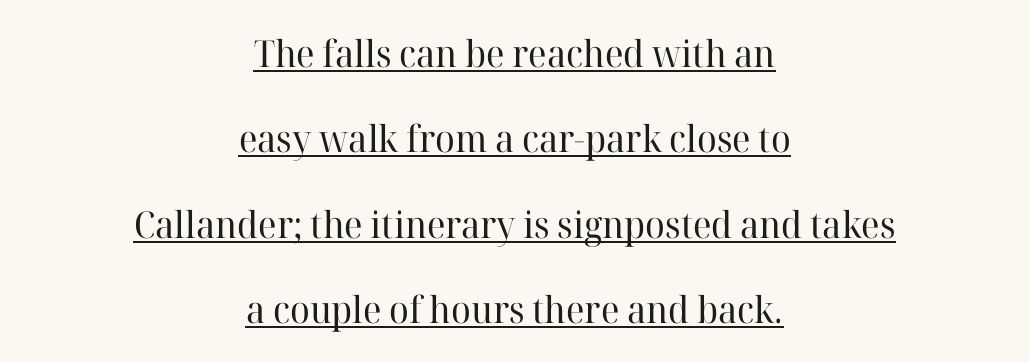
{"serif": "yes", "italic": "no", "bold": "no", "weight": "regular", "width": "normal", "stroke_contrast": "high", "x_height": "medium", "monospaced": "no", "underline": "yes", "align": "center", "line_spacing": "loose", "line_spacing_ratio": 2.31, "letter_spacing": "normal", "letter_spacing_em": 0.0, "glyph_px": 37}
